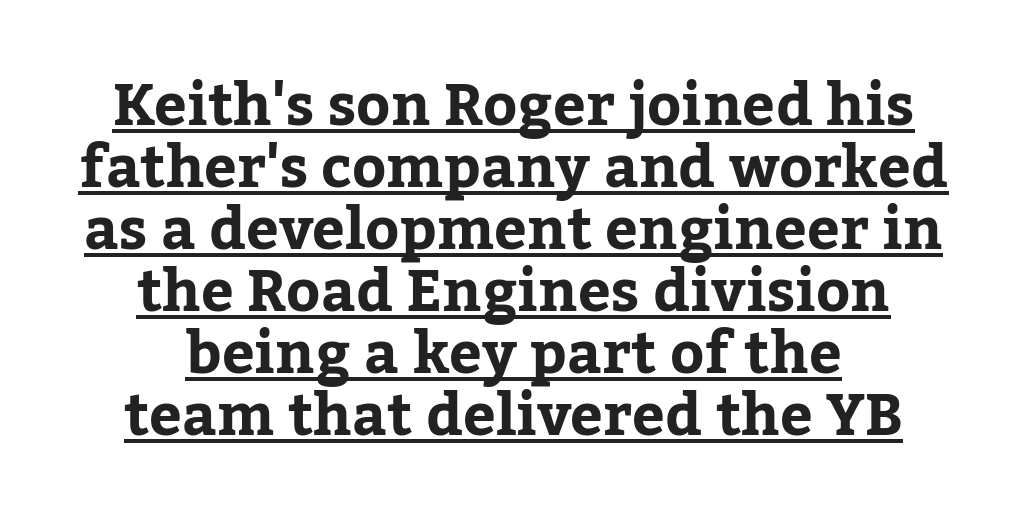
The image shows 58 px bold serif type, upright; set centered, tight line spacing (1.07x), normal letter spacing, underlined; low stroke contrast and a medium x-height.
